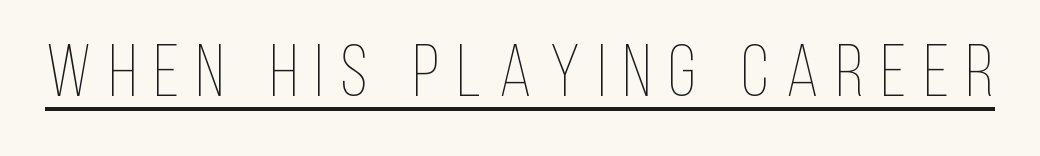
{"italic": "no", "bold": "no", "weight": "thin", "width": "condensed", "stroke_contrast": "low", "x_height": "large", "monospaced": "no", "underline": "yes", "letter_spacing": "wide", "letter_spacing_em": 0.24, "glyph_px": 73}
